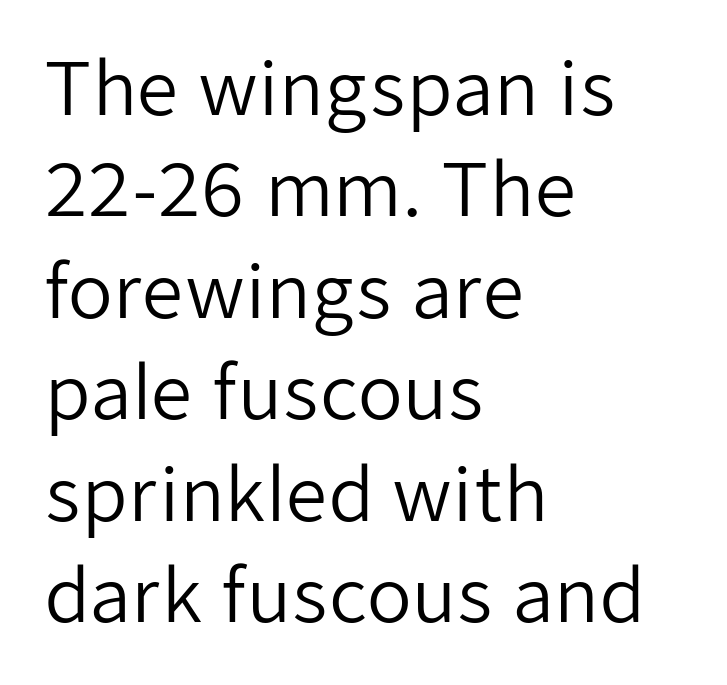
{"serif": "no", "italic": "no", "bold": "no", "weight": "regular", "width": "normal", "stroke_contrast": "low", "x_height": "medium", "monospaced": "no", "underline": "no", "align": "left", "line_spacing": "normal", "line_spacing_ratio": 1.39, "letter_spacing": "normal", "letter_spacing_em": 0.0, "glyph_px": 73}
